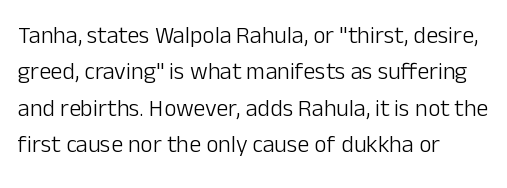
{"italic": "no", "bold": "no", "underline": "no", "align": "left", "line_spacing": "normal", "line_spacing_ratio": 1.52, "letter_spacing": "normal", "letter_spacing_em": 0.0, "glyph_px": 24}
